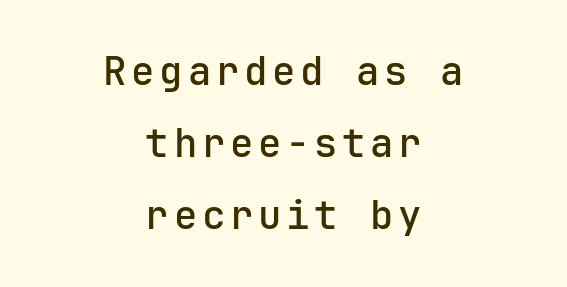
Is this a fixed-width face? Yes — each glyph sits in an identical cell. Check under the words: just untouched page. The passage shown is typeset with a sans-serif family. These lines are centered, leaving both edges ragged. The type sits square on the baseline with zero lean.
